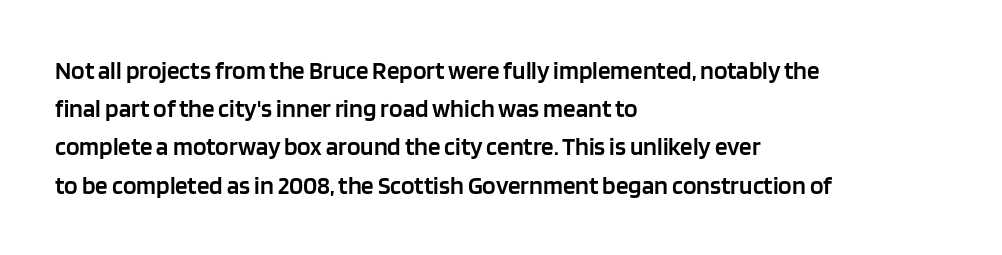
{"italic": "no", "bold": "semi", "underline": "no", "align": "left", "line_spacing": "normal", "line_spacing_ratio": 1.53, "letter_spacing": "normal", "letter_spacing_em": 0.0, "glyph_px": 25}
